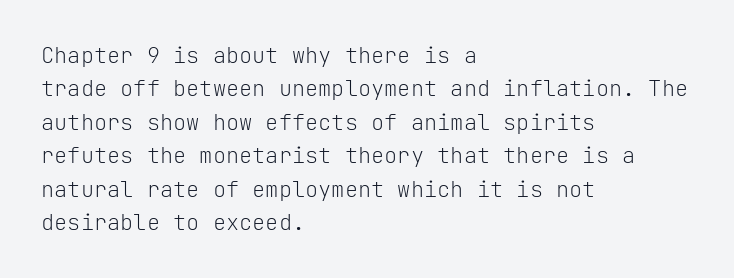
Q: Is the text bold? A: No.
Q: Is the text italic (slanted)? A: No, it is upright.
Q: Is the text underlined? A: No.
Q: How is the paragraph aligned? A: Left-aligned.
Q: Is the spacing between letters normal or unusually wide? A: Normal.
Q: Is the spacing between lines tight, normal or loose? A: Normal.
